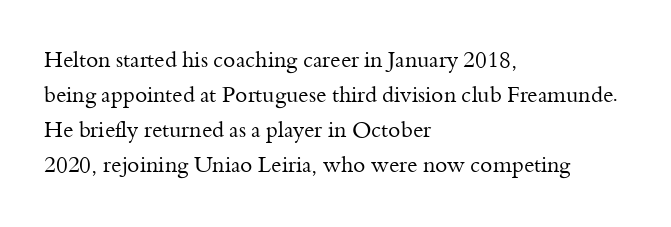
Q: Is the text bold? A: No.
Q: Is the text italic (slanted)? A: No, it is upright.
Q: Is the text underlined? A: No.
Q: How is the paragraph aligned? A: Left-aligned.
Q: Is the spacing between letters normal or unusually wide? A: Normal.
Q: Is the spacing between lines tight, normal or loose? A: Normal.
